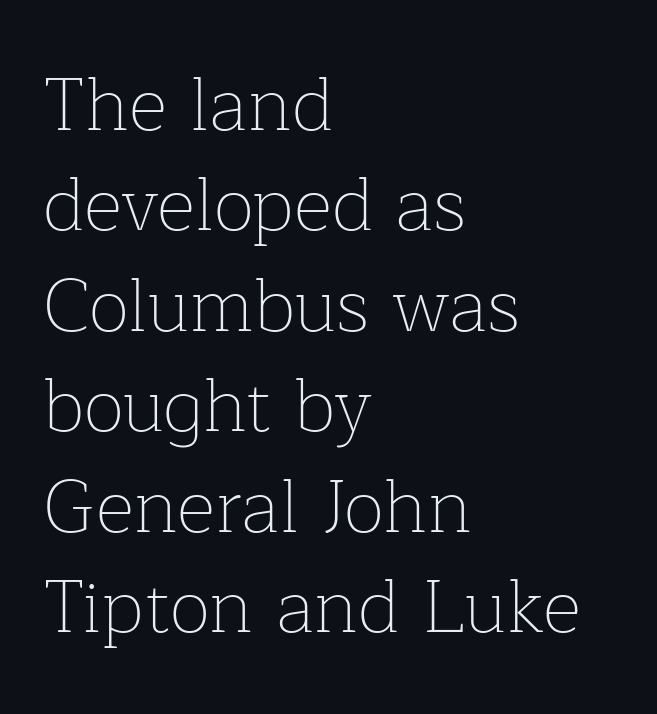
{"serif": "yes", "italic": "no", "bold": "no", "weight": "thin", "width": "normal", "stroke_contrast": "low", "x_height": "medium", "monospaced": "no", "underline": "no", "align": "left", "line_spacing": "normal", "line_spacing_ratio": 1.34, "letter_spacing": "normal", "letter_spacing_em": 0.0, "glyph_px": 75}
